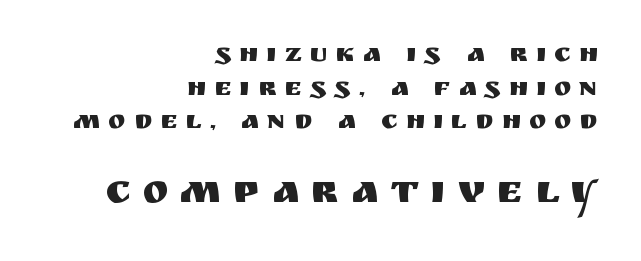
The image shows 39 px sans-serif type, upright; set right-aligned, normal line spacing (1.29x), unusually wide letter spacing (+0.31 em), not underlined; the second (bottom) block is 1.5x larger; medium stroke contrast and a large x-height.
